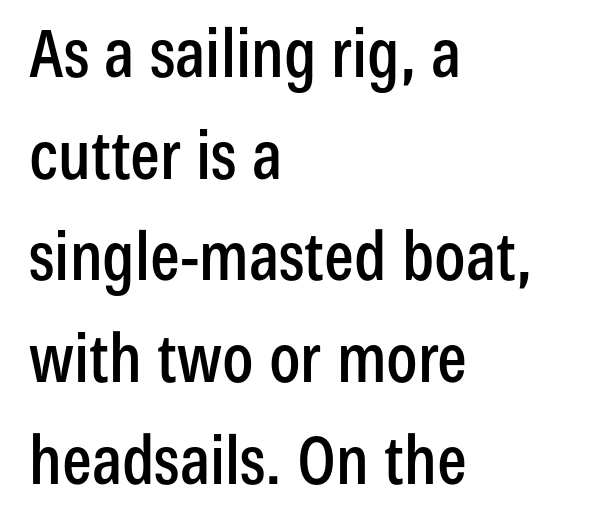
{"serif": "no", "italic": "no", "width": "condensed", "stroke_contrast": "low", "x_height": "medium", "monospaced": "no", "underline": "no", "align": "left", "line_spacing": "normal", "line_spacing_ratio": 1.54, "letter_spacing": "normal", "letter_spacing_em": 0.0, "glyph_px": 66}
